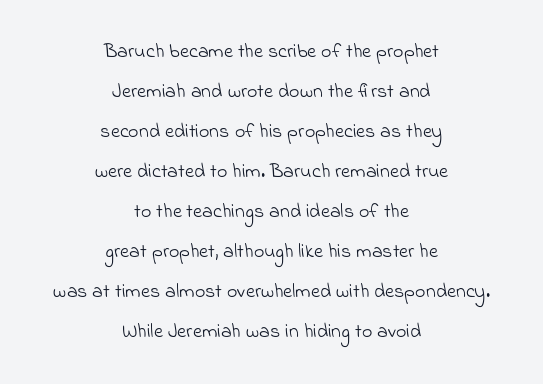
This rendering uses center alignment, leaving both contours irregular but symmetric. Interline gaps are noticeably wide in this sample. Plain, unruled lines of type. Nobody touched the tracking dial on this one.
